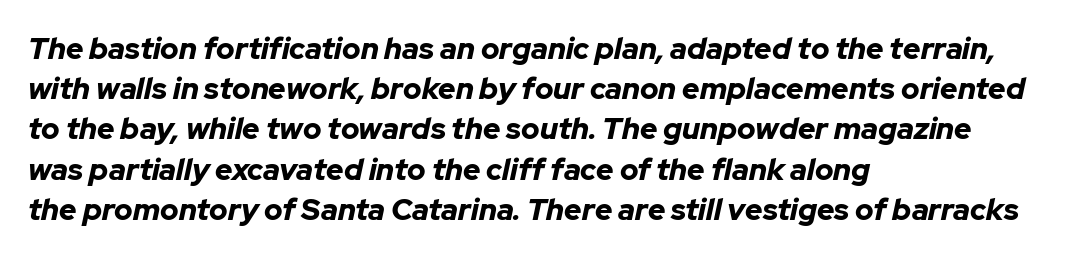
Q: Is the text bold? A: Yes.
Q: Is the text italic (slanted)? A: Yes, it leans right by about 12 degrees.
Q: Is the text underlined? A: No.
Q: How is the paragraph aligned? A: Left-aligned.
Q: Is the spacing between letters normal or unusually wide? A: Normal.
Q: Is the spacing between lines tight, normal or loose? A: Normal.
Q: Width (condensed, normal, or wide)? A: Normal.
Q: Stroke contrast? A: Low.
Q: x-height? A: Medium.
Q: Monospaced? A: No.
